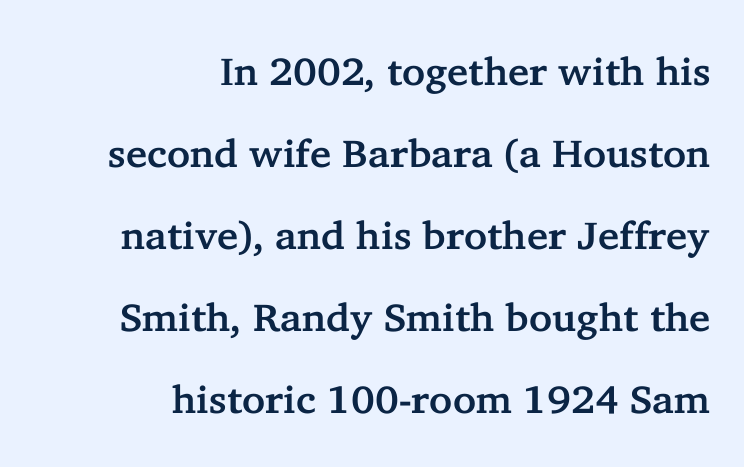
A typesetter would call this zero additional tracking. Do the characters align in a grid? No, the font is proportional. The passage shown is typeset with a serif family. Clear beneath every line of the passage. If you drew a line through each stem, it would be perfectly vertical.
